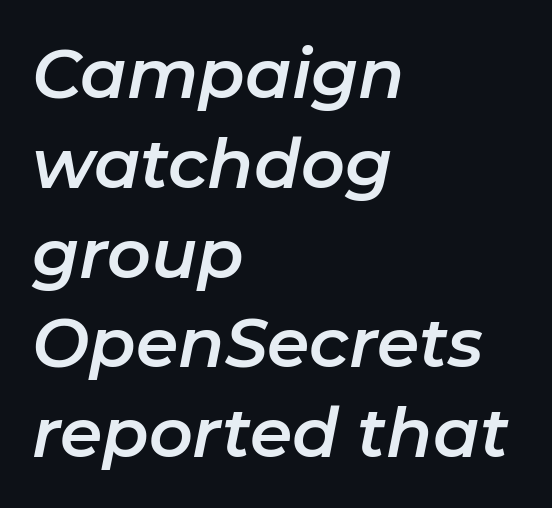
{"italic": "yes", "lean": "right", "slant_degrees": 11, "width": "normal", "stroke_contrast": "low", "x_height": "medium", "monospaced": "no", "underline": "no", "align": "left", "line_spacing": "normal", "line_spacing_ratio": 1.32, "letter_spacing": "normal", "letter_spacing_em": 0.0, "glyph_px": 68}
